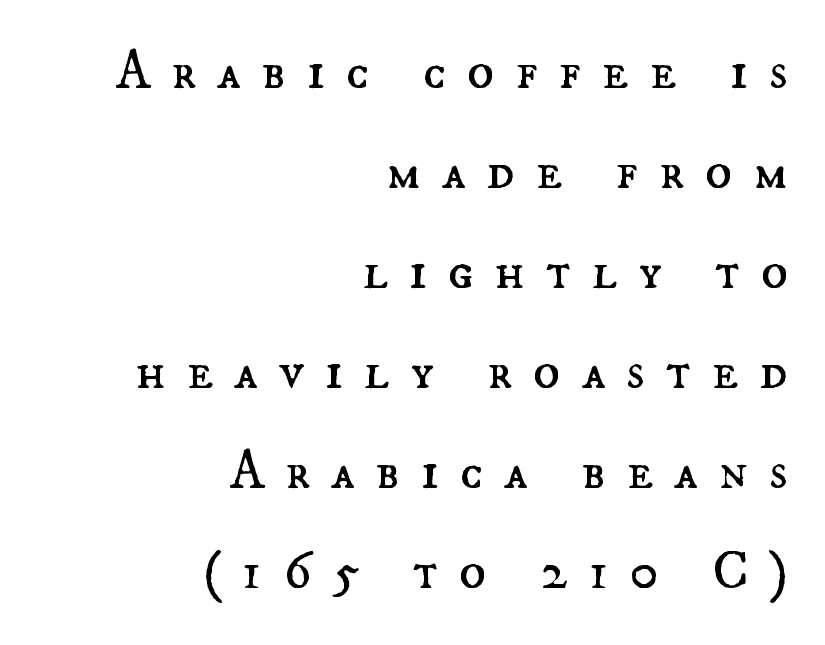
Q: Is the text bold? A: No.
Q: Is the text italic (slanted)? A: No, it is upright.
Q: Is the text underlined? A: No.
Q: How is the paragraph aligned? A: Right-aligned.
Q: Is the spacing between letters normal or unusually wide? A: Unusually wide.
Q: Width (condensed, normal, or wide)? A: Normal.
Q: Stroke contrast? A: Medium.
Q: x-height? A: Small.
Q: Monospaced? A: No.
